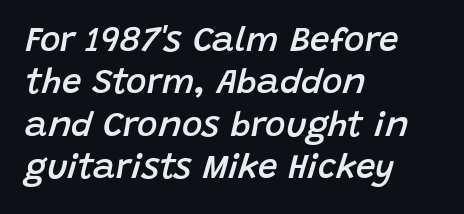
The typesetting leans somewhat heavy: a semibold. Descenders are the only things crossing below the line. The rendering uses natural spacing where letterforms have individual widths. The lines are quadded left. The rendering applies a slant to the glyphs.
